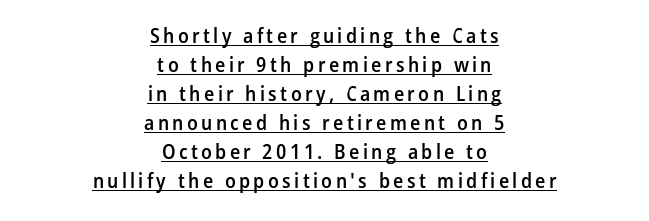
{"italic": "no", "bold": "semi", "underline": "yes", "align": "center", "line_spacing": "normal", "line_spacing_ratio": 1.38, "glyph_px": 21}
